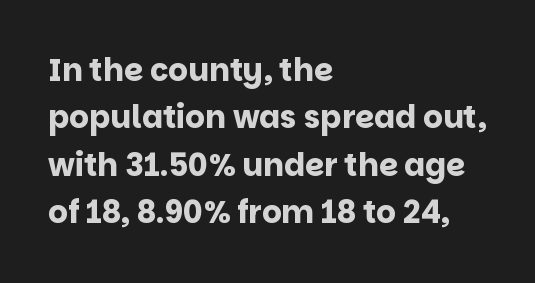
Q: Is the text bold? A: Yes.
Q: Is the text italic (slanted)? A: No, it is upright.
Q: Is the typeface a serif or a sans-serif typeface? A: Sans-serif.
Q: Is the text underlined? A: No.
Q: How is the paragraph aligned? A: Left-aligned.
Q: Is the spacing between letters normal or unusually wide? A: Normal.
Q: Is the spacing between lines tight, normal or loose? A: Normal.
Q: Width (condensed, normal, or wide)? A: Normal.
Q: Stroke contrast? A: Low.
Q: x-height? A: Large.
Q: Monospaced? A: No.
